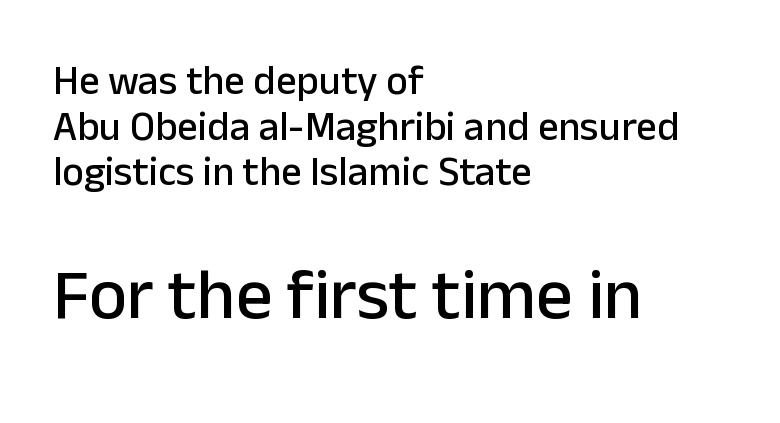
The image shows 72 px sans-serif type, upright; set left-aligned, tight line spacing (1.11x), normal letter spacing, not underlined; the second (bottom) block is 1.76x larger; low stroke contrast and a medium x-height.
